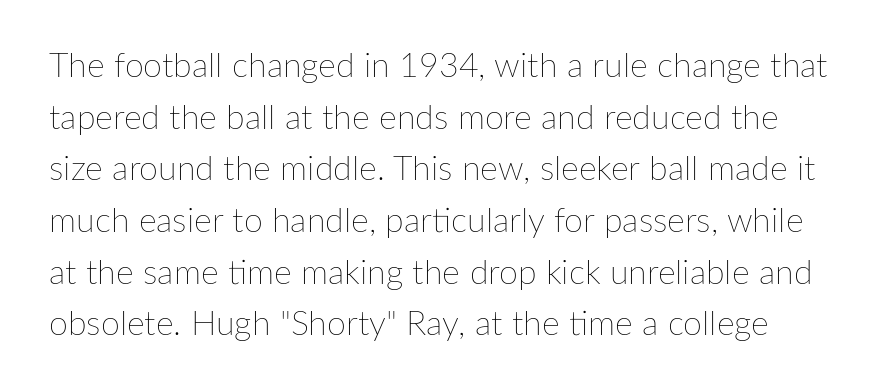
Q: Is the text bold? A: No.
Q: Is the text italic (slanted)? A: No, it is upright.
Q: Is the text underlined? A: No.
Q: Is the spacing between letters normal or unusually wide? A: Normal.
Q: Is the spacing between lines tight, normal or loose? A: Normal.
Q: Width (condensed, normal, or wide)? A: Normal.
Q: Stroke contrast? A: Low.
Q: x-height? A: Medium.
Q: Monospaced? A: No.
